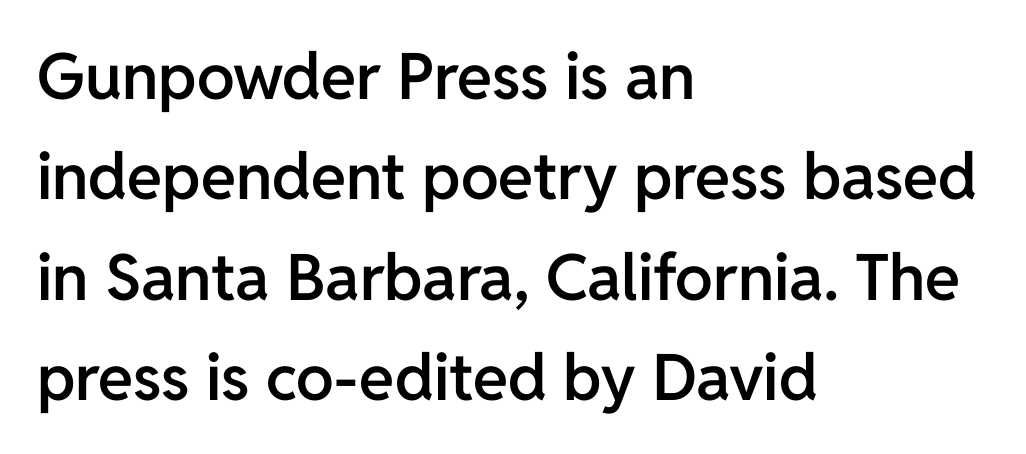
Q: Is the text bold? A: Semi-bold.
Q: Is the text italic (slanted)? A: No, it is upright.
Q: Is the typeface a serif or a sans-serif typeface? A: Sans-serif.
Q: Is the text underlined? A: No.
Q: How is the paragraph aligned? A: Left-aligned.
Q: Is the spacing between letters normal or unusually wide? A: Normal.
Q: Is the spacing between lines tight, normal or loose? A: Normal.
Q: Width (condensed, normal, or wide)? A: Normal.
Q: Stroke contrast? A: Low.
Q: x-height? A: Medium.
Q: Monospaced? A: No.
